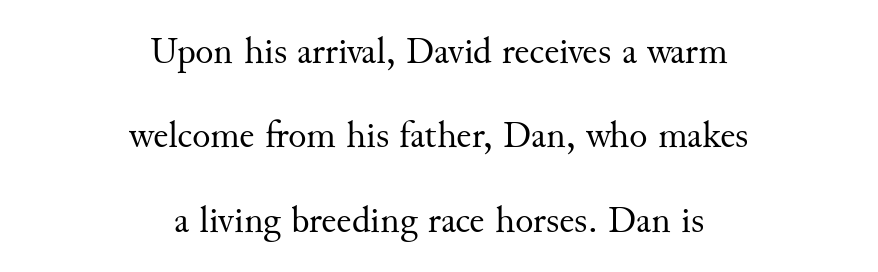
Q: Is the text bold? A: No.
Q: Is the text italic (slanted)? A: No, it is upright.
Q: Is the typeface a serif or a sans-serif typeface? A: Serif.
Q: Is the text underlined? A: No.
Q: How is the paragraph aligned? A: Centered.
Q: Is the spacing between letters normal or unusually wide? A: Normal.
Q: Is the spacing between lines tight, normal or loose? A: Loose.
Q: Width (condensed, normal, or wide)? A: Normal.
Q: Stroke contrast? A: Medium.
Q: x-height? A: Small.
Q: Monospaced? A: No.
